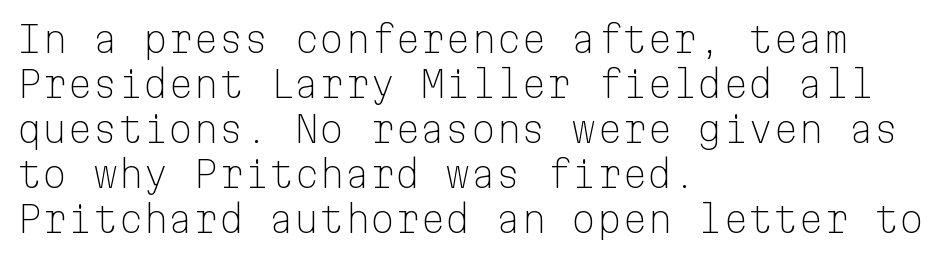
The image shows 36 px light sans-serif type, upright, monospaced; set left-aligned, normal line spacing (1.25x), normal letter spacing, not underlined; low stroke contrast and a medium x-height.
